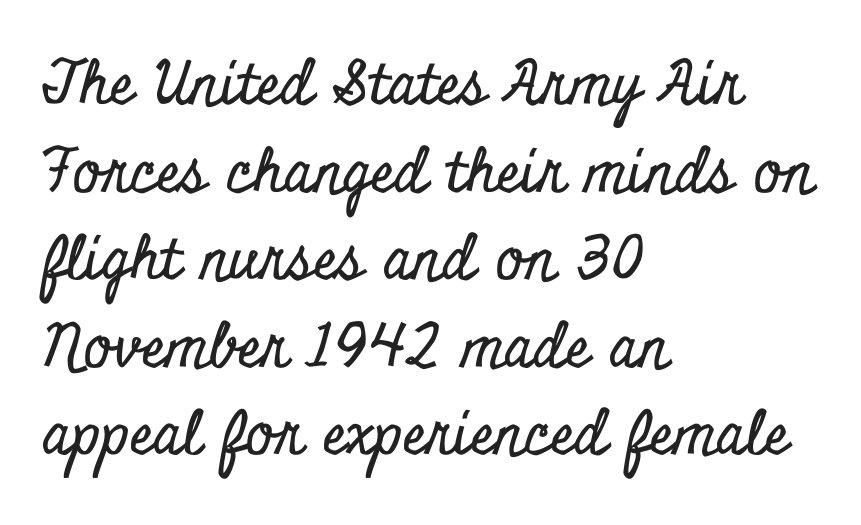
Q: Is the text italic (slanted)? A: Yes.
Q: Is the typeface a serif or a sans-serif typeface? A: Serif.
Q: Is the text underlined? A: No.
Q: How is the paragraph aligned? A: Left-aligned.
Q: Is the spacing between letters normal or unusually wide? A: Normal.
Q: Is the spacing between lines tight, normal or loose? A: Normal.
Q: Width (condensed, normal, or wide)? A: Condensed.
Q: Stroke contrast? A: Low.
Q: x-height? A: Small.
Q: Monospaced? A: No.
